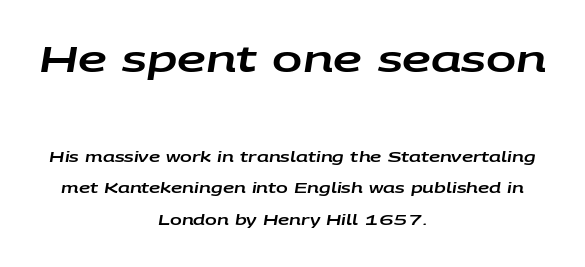
Q: Is the text italic (slanted)? A: Yes, it leans right by about 9 degrees.
Q: Is the text underlined? A: No.
Q: How is the paragraph aligned? A: Centered.
Q: Is the spacing between letters normal or unusually wide? A: Normal.
Q: Is the spacing between lines tight, normal or loose? A: Loose.
Q: Which block of text is set in a larger size, the first (top) or the second (bottom)? A: The first (top) one.
Q: Width (condensed, normal, or wide)? A: Wide.
Q: Stroke contrast? A: Low.
Q: x-height? A: Large.
Q: Monospaced? A: No.
